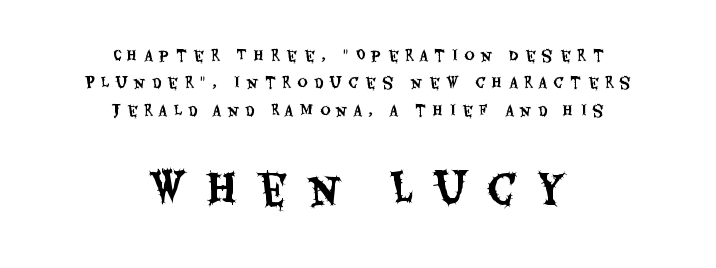
Nope, not italic — everything's standing straight. Students, note that the glyphs here are deliberately spaced far apart. Is there much room between lines? Yes — plenty of vertical air separates them. The type family on display is of the sans-serif kind. These lines stack symmetrically, like a column narrowing and widening about its center. Size hierarchy here favors the trailing block over the leading one.
